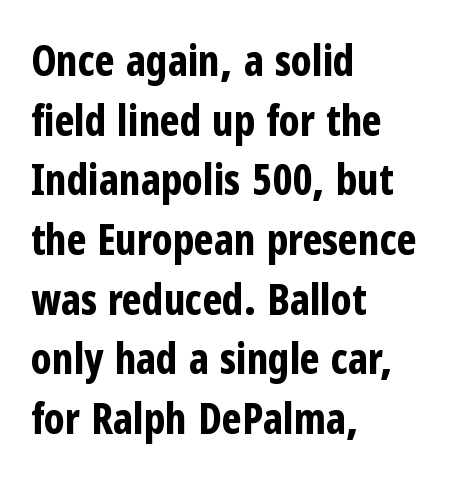
Q: Is the text bold? A: Yes.
Q: Is the text italic (slanted)? A: No, it is upright.
Q: Is the typeface a serif or a sans-serif typeface? A: Sans-serif.
Q: Is the text underlined? A: No.
Q: How is the paragraph aligned? A: Left-aligned.
Q: Is the spacing between letters normal or unusually wide? A: Normal.
Q: Is the spacing between lines tight, normal or loose? A: Normal.
Q: Width (condensed, normal, or wide)? A: Condensed.
Q: Stroke contrast? A: Low.
Q: x-height? A: Medium.
Q: Monospaced? A: No.
